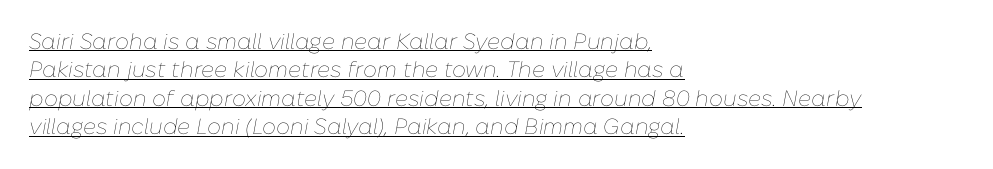
A continuous stroke trails under the words, as in a hyperlink. No chunkiness to these letters — they're not bold. An italicized treatment has been applied to the whole sample. Nobody touched the tracking dial on this one. The leading is moderate, giving the passage an even texture. Horizontal alignment here is leftward, the default for most running prose.
